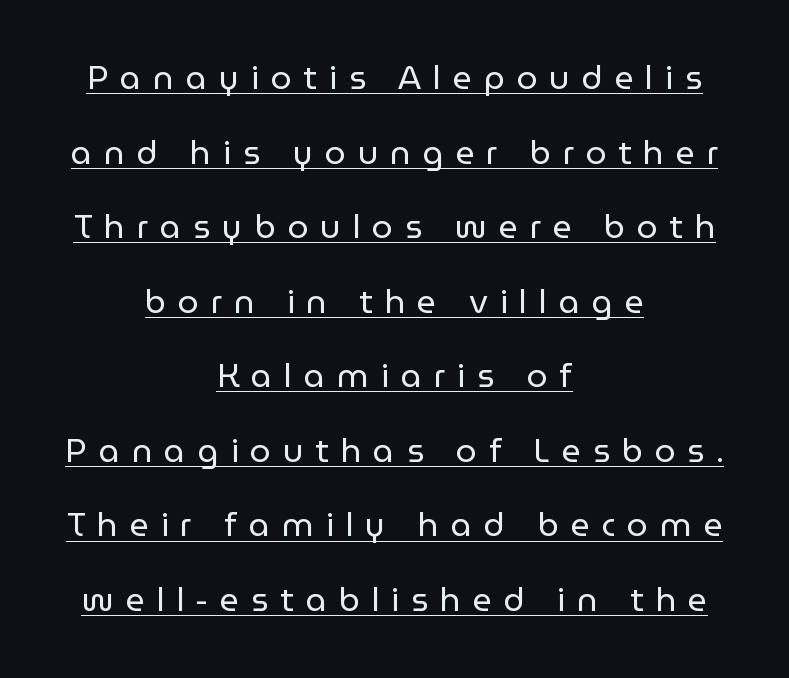
Q: Is the text bold? A: No.
Q: Is the text italic (slanted)? A: No, it is upright.
Q: Is the typeface a serif or a sans-serif typeface? A: Sans-serif.
Q: Is the text underlined? A: Yes.
Q: How is the paragraph aligned? A: Centered.
Q: Is the spacing between letters normal or unusually wide? A: Unusually wide.
Q: Is the spacing between lines tight, normal or loose? A: Loose.
Q: Width (condensed, normal, or wide)? A: Normal.
Q: Stroke contrast? A: Low.
Q: x-height? A: Medium.
Q: Monospaced? A: No.
